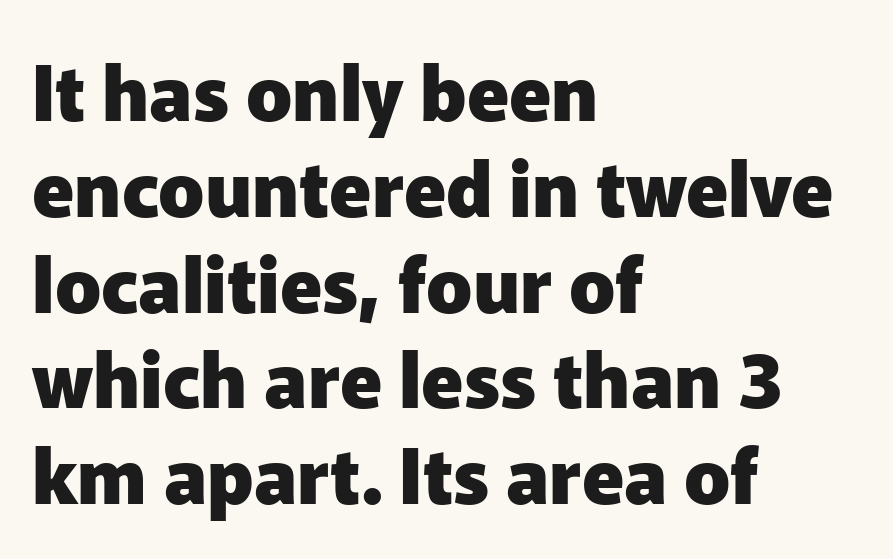
{"serif": "no", "italic": "no", "bold": "yes", "weight": "heavy", "width": "normal", "stroke_contrast": "low", "x_height": "medium", "monospaced": "no", "underline": "no", "align": "left", "line_spacing": "normal", "line_spacing_ratio": 1.26, "letter_spacing": "normal", "letter_spacing_em": 0.0, "glyph_px": 76}
